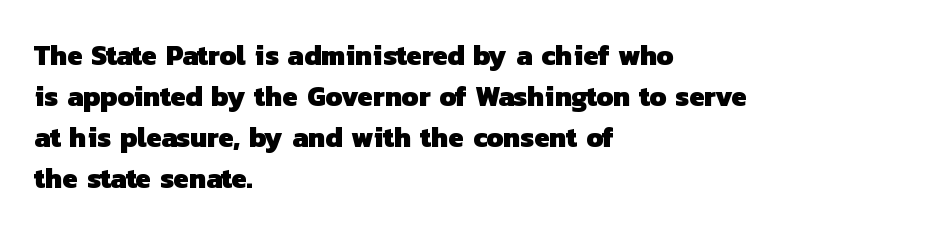
Anything drawn beneath the words? Only blank space. This is heavy type, rendered in bold. Caption: multi-line text, flush left, ragged right. Each letter keeps its own natural width here, so spacing adapts to shape. Normally led — the rows are evenly, conventionally spaced. Glyph-to-glyph distance matches everyday printed text.
